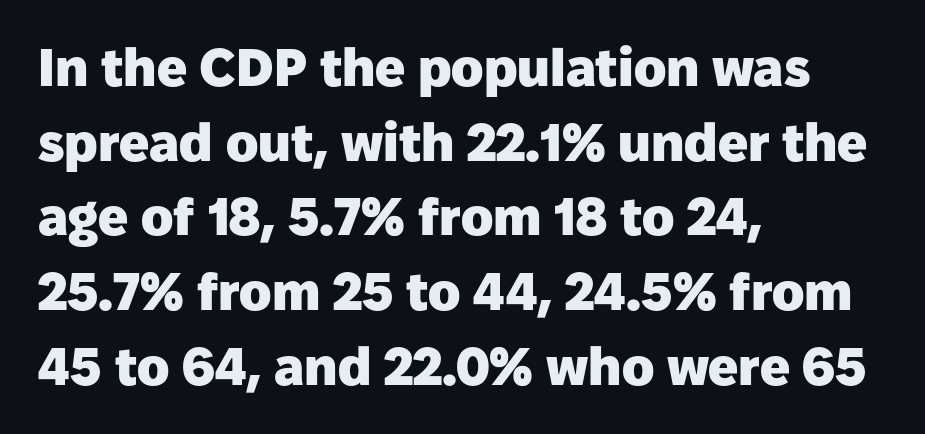
The image shows 53 px heavy sans-serif type, upright; set left-aligned, normal line spacing (1.41x), normal letter spacing, not underlined; low stroke contrast and a medium x-height.
